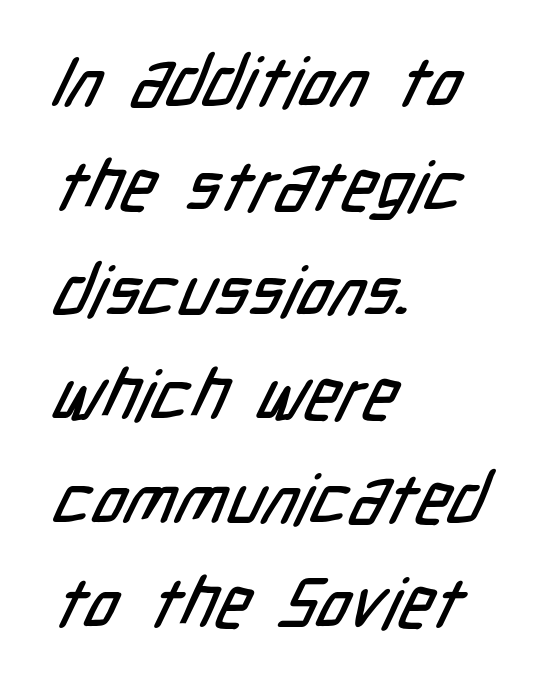
{"serif": "no", "width": "condensed", "stroke_contrast": "low", "x_height": "medium", "monospaced": "no", "underline": "no", "align": "left", "line_spacing": "normal", "line_spacing_ratio": 1.49, "letter_spacing": "normal", "letter_spacing_em": 0.0, "glyph_px": 70}
